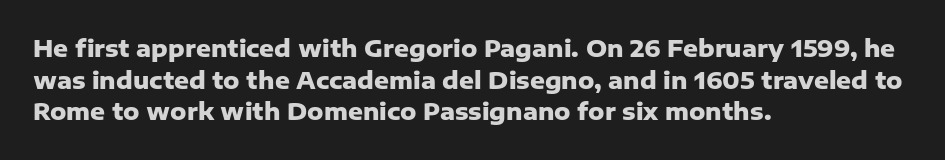
Q: Is the text bold? A: Yes.
Q: Is the text italic (slanted)? A: No, it is upright.
Q: Is the text underlined? A: No.
Q: How is the paragraph aligned? A: Left-aligned.
Q: Is the spacing between letters normal or unusually wide? A: Normal.
Q: Is the spacing between lines tight, normal or loose? A: Normal.
